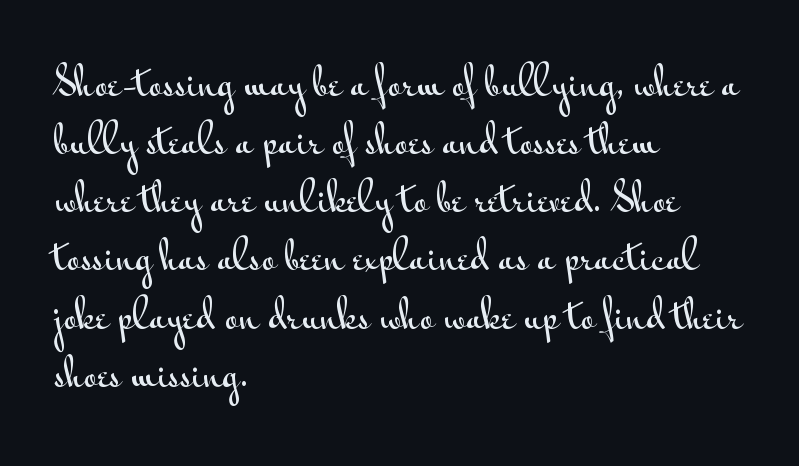
{"serif": "no", "width": "wide", "stroke_contrast": "medium", "x_height": "small", "monospaced": "no", "underline": "no", "align": "left", "line_spacing": "normal", "line_spacing_ratio": 1.53, "letter_spacing": "normal", "letter_spacing_em": 0.0, "glyph_px": 38}
